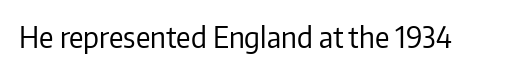
{"serif": "no", "italic": "no", "bold": "no", "weight": "regular", "width": "normal", "stroke_contrast": "low", "x_height": "medium", "monospaced": "no", "underline": "no", "letter_spacing": "normal", "letter_spacing_em": 0.0, "glyph_px": 28}
